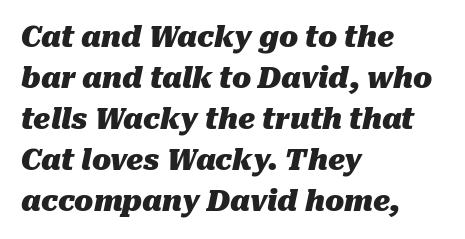
The text block is weighted toward the left margin, trailing off unevenly rightward. Character widths vary here, with narrow letters taking less room than wide ones. This is oblique type, the kind used for emphasis or titles. The strokes are fattened all the way to bold. Is the letter spacing exaggerated? No — it looks like the ordinary default. Beneath every word, the page is bare.
